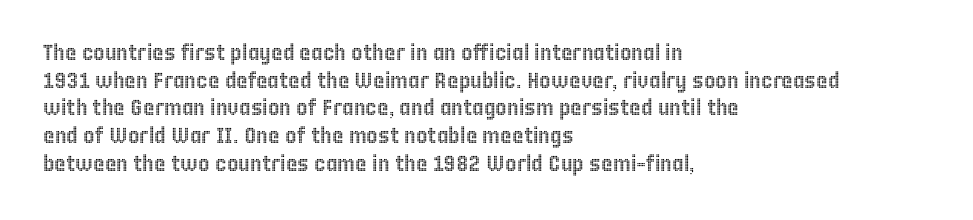
{"italic": "no", "underline": "no", "align": "left", "line_spacing": "normal", "line_spacing_ratio": 1.26, "letter_spacing": "normal", "letter_spacing_em": 0.0, "glyph_px": 22}
